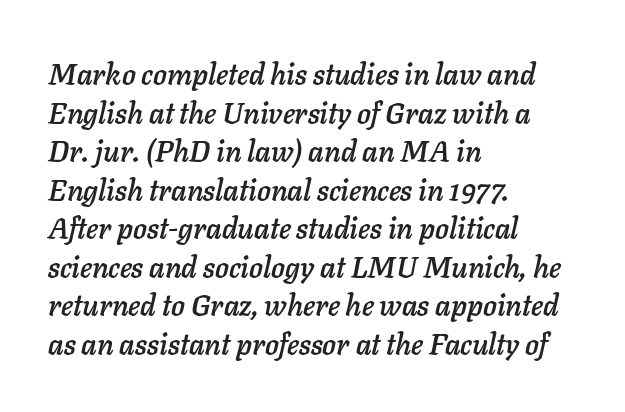
{"italic": "yes", "lean": "right", "slant_degrees": 11, "width": "normal", "stroke_contrast": "low", "x_height": "medium", "monospaced": "no", "underline": "no", "align": "left", "line_spacing": "normal", "line_spacing_ratio": 1.33, "letter_spacing": "normal", "letter_spacing_em": 0.0, "glyph_px": 29}
